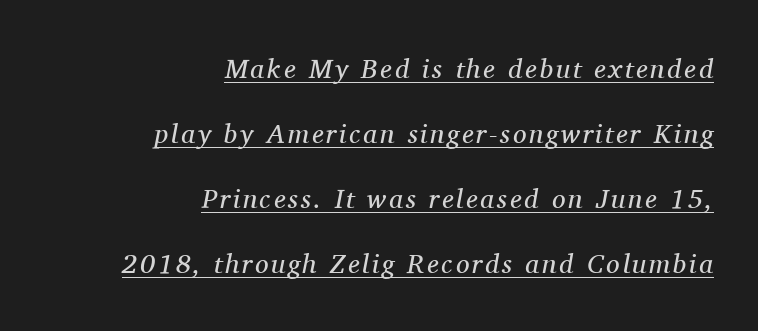
Successive baselines arrive slowly, with a big drop between each. Vertical stems look standard width or narrower in stroke. The string is rendered with underlining switched on. Notice how the passage keeps a crisp vertical edge on the right only.
